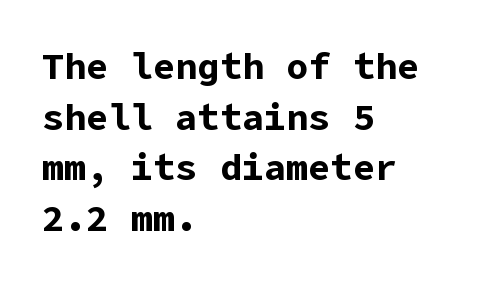
In terms of letterform style, serifs are entirely absent. What stands out about the letter spacing? Nothing — it is the standard amount. How would I describe the line gaps? Plain and ordinary. A bare baseline throughout the passage. In CSS terms this would be text-align: left.
